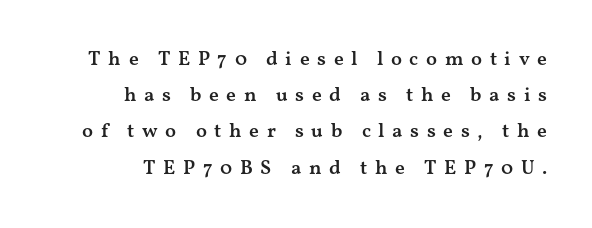
Q: Is the text bold? A: Semi-bold.
Q: Is the text italic (slanted)? A: No, it is upright.
Q: Is the text underlined? A: No.
Q: How is the paragraph aligned? A: Right-aligned.
Q: Is the spacing between letters normal or unusually wide? A: Unusually wide.
